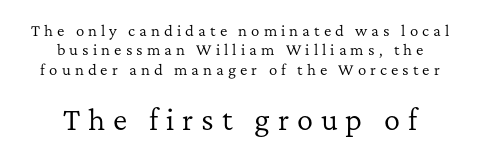
The image shows 27 px text type, upright; set centered, normal line spacing (1.38x), unusually wide letter spacing (+0.29 em), not underlined; the second (bottom) block is 1.93x larger.
